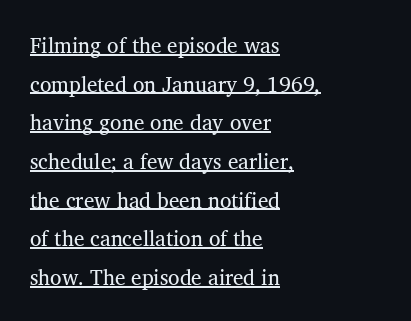
Q: Is the text bold? A: No.
Q: Is the text italic (slanted)? A: No, it is upright.
Q: Is the text underlined? A: Yes.
Q: How is the paragraph aligned? A: Left-aligned.
Q: Is the spacing between letters normal or unusually wide? A: Normal.
